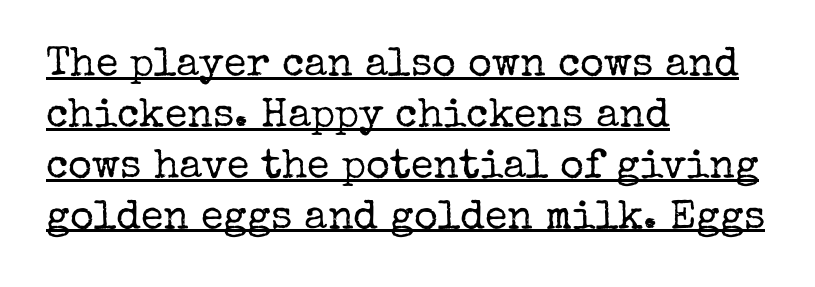
{"serif": "yes", "italic": "no", "bold": "no", "weight": "regular", "width": "normal", "stroke_contrast": "low", "x_height": "medium", "monospaced": "no", "underline": "yes", "align": "left", "line_spacing_ratio": 1.24, "letter_spacing": "normal", "letter_spacing_em": 0.0, "glyph_px": 41}
